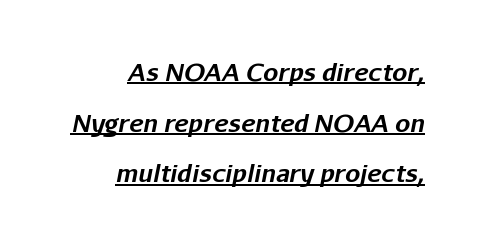
Q: Is the text bold? A: Yes.
Q: Is the text italic (slanted)? A: Yes, it leans right by about 11 degrees.
Q: Is the text underlined? A: Yes.
Q: How is the paragraph aligned? A: Right-aligned.
Q: Is the spacing between letters normal or unusually wide? A: Normal.
Q: Is the spacing between lines tight, normal or loose? A: Loose.
